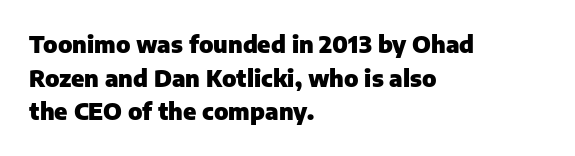
Each line starts at the same left margin while the right side varies. One glance says typical: line gaps are just what's usual. Nope, not italic — everything's standing straight. Plenty of ink on the page — the face is bold.
